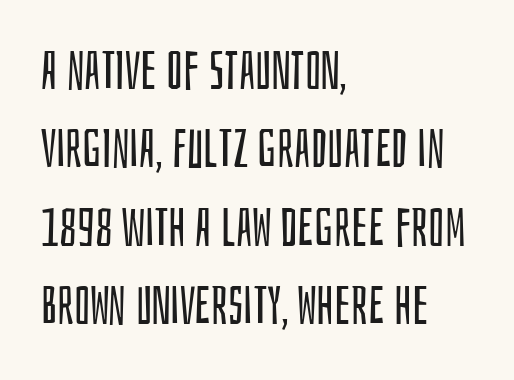
Q: Is the text bold? A: No.
Q: Is the text italic (slanted)? A: No, it is upright.
Q: Is the typeface a serif or a sans-serif typeface? A: Sans-serif.
Q: Is the text underlined? A: No.
Q: How is the paragraph aligned? A: Left-aligned.
Q: Is the spacing between letters normal or unusually wide? A: Normal.
Q: Is the spacing between lines tight, normal or loose? A: Normal.
Q: Width (condensed, normal, or wide)? A: Condensed.
Q: Stroke contrast? A: Low.
Q: x-height? A: Large.
Q: Monospaced? A: No.
